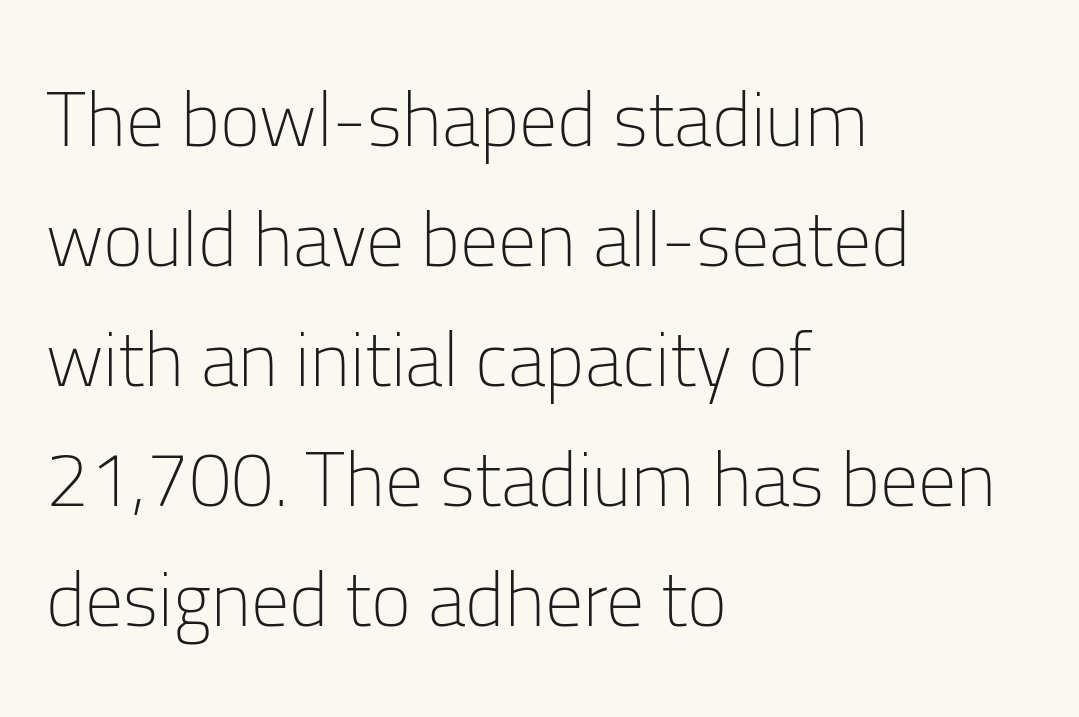
The image shows 76 px light sans-serif type, upright; set left-aligned, normal line spacing (1.58x), normal letter spacing, not underlined; low stroke contrast and a medium x-height.
